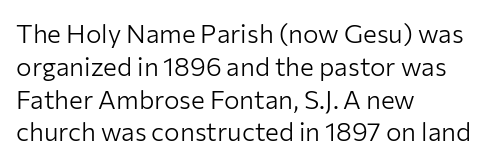
Check the space under the baseline: it is left empty. Posture: upright roman. Is the type heavy? It reads as light-to-regular instead. One-word summary of the alignment: left. The line-height multiplier appears to be the usual default.
